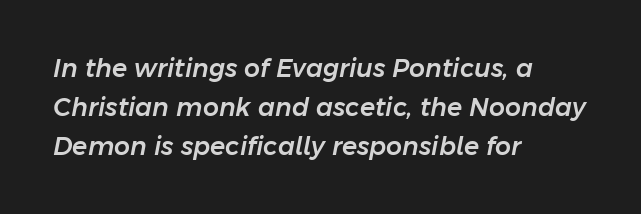
{"italic": "yes", "lean": "right", "slant_degrees": 11, "underline": "no", "align": "left", "line_spacing": "normal", "line_spacing_ratio": 1.56, "letter_spacing": "normal", "letter_spacing_em": 0.0, "glyph_px": 25}
